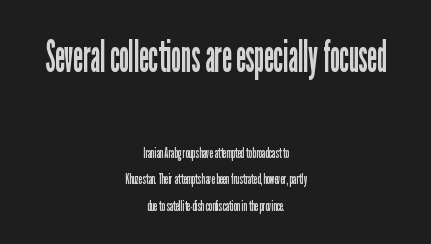
{"serif": "no", "italic": "no", "bold": "no", "weight": "regular", "width": "condensed", "stroke_contrast": "low", "x_height": "medium", "monospaced": "no", "underline": "no", "align": "center", "line_spacing_ratio": 1.78, "letter_spacing": "normal", "letter_spacing_em": 0.0, "larger_block": "first", "size_ratio": 2.93, "glyph_px": 44}
